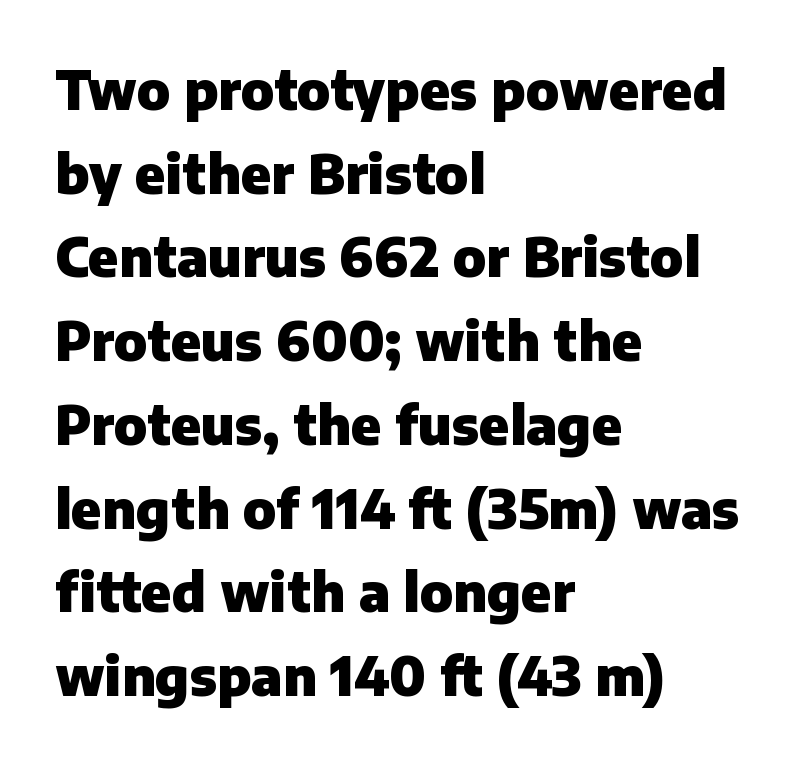
{"serif": "no", "italic": "no", "bold": "yes", "weight": "heavy", "width": "normal", "stroke_contrast": "low", "x_height": "medium", "monospaced": "no", "underline": "no", "align": "left", "line_spacing": "normal", "line_spacing_ratio": 1.58, "letter_spacing": "normal", "letter_spacing_em": 0.0, "glyph_px": 53}
